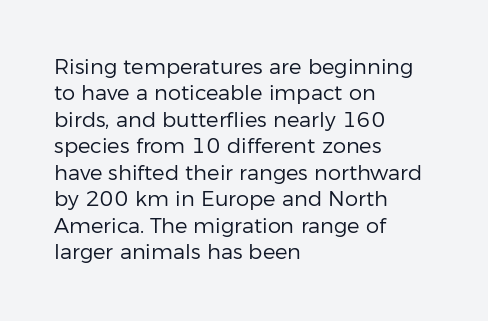
The image shows 21 px text type, upright; set left-aligned, normal line spacing (1.26x), normal letter spacing, not underlined.
